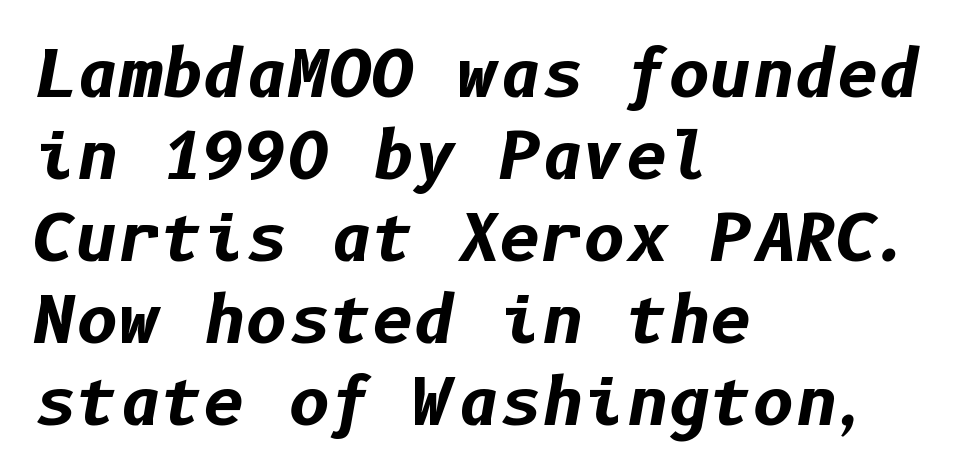
Q: Is the text bold? A: Yes.
Q: Is the text italic (slanted)? A: Yes, it leans right by about 10 degrees.
Q: Is the text underlined? A: No.
Q: How is the paragraph aligned? A: Left-aligned.
Q: Is the spacing between letters normal or unusually wide? A: Normal.
Q: Is the spacing between lines tight, normal or loose? A: Normal.
Q: Width (condensed, normal, or wide)? A: Normal.
Q: Stroke contrast? A: Low.
Q: x-height? A: Medium.
